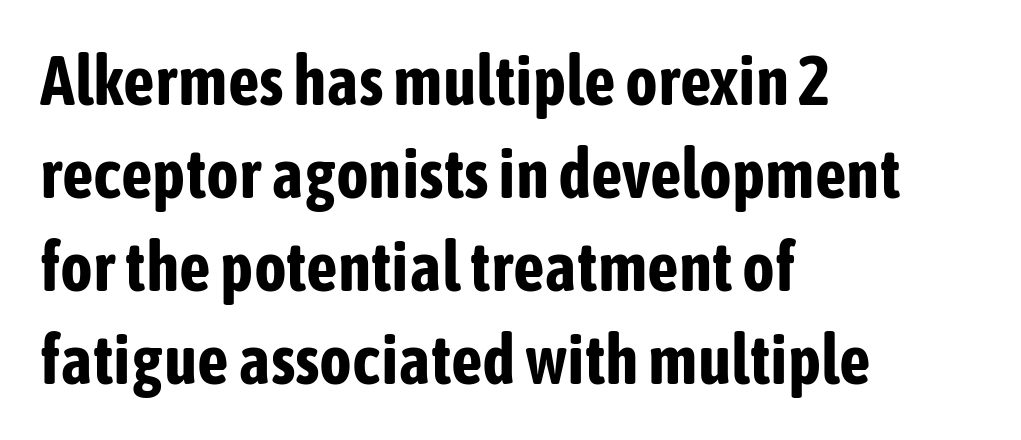
Q: Is the text bold? A: Yes.
Q: Is the text italic (slanted)? A: No, it is upright.
Q: Is the typeface a serif or a sans-serif typeface? A: Sans-serif.
Q: Is the text underlined? A: No.
Q: How is the paragraph aligned? A: Left-aligned.
Q: Is the spacing between letters normal or unusually wide? A: Normal.
Q: Is the spacing between lines tight, normal or loose? A: Normal.
Q: Width (condensed, normal, or wide)? A: Condensed.
Q: Stroke contrast? A: Low.
Q: x-height? A: Medium.
Q: Monospaced? A: No.
